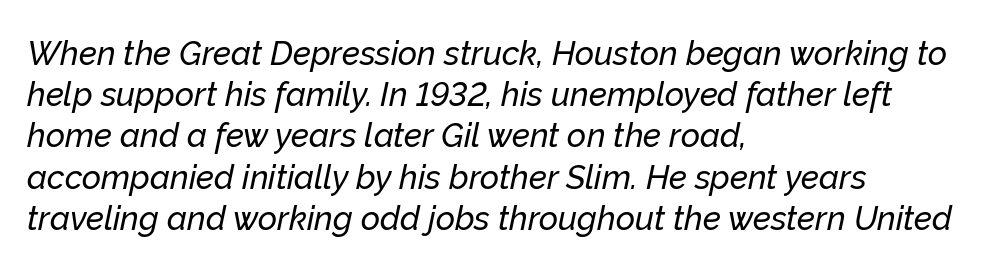
{"italic": "yes", "lean": "right", "slant_degrees": 12, "width": "normal", "stroke_contrast": "low", "x_height": "medium", "monospaced": "no", "underline": "no", "align": "left", "line_spacing": "normal", "line_spacing_ratio": 1.25, "letter_spacing": "normal", "letter_spacing_em": 0.0, "glyph_px": 33}
